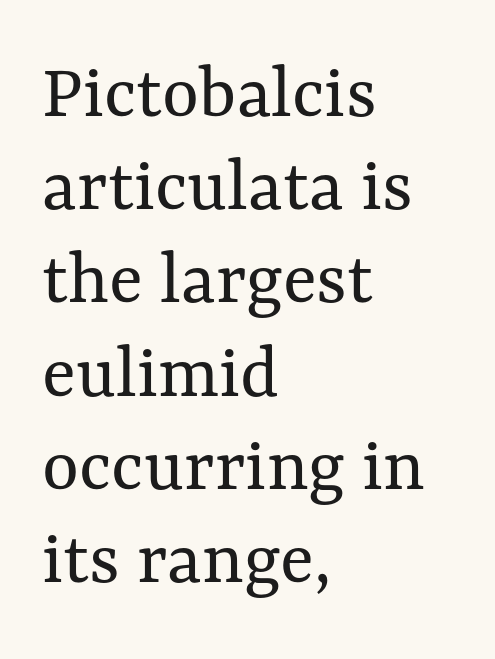
Note the varied advance widths — an 'i' is clearly narrower than an 'm'. Just letters on the line, the space beneath them empty. Is this a heavy cut? Hardly; it is regular or lighter. Is the letter spacing exaggerated? No — it looks like the ordinary default. This sample uses an upright cut, with every glyph sitting square on the baseline.
